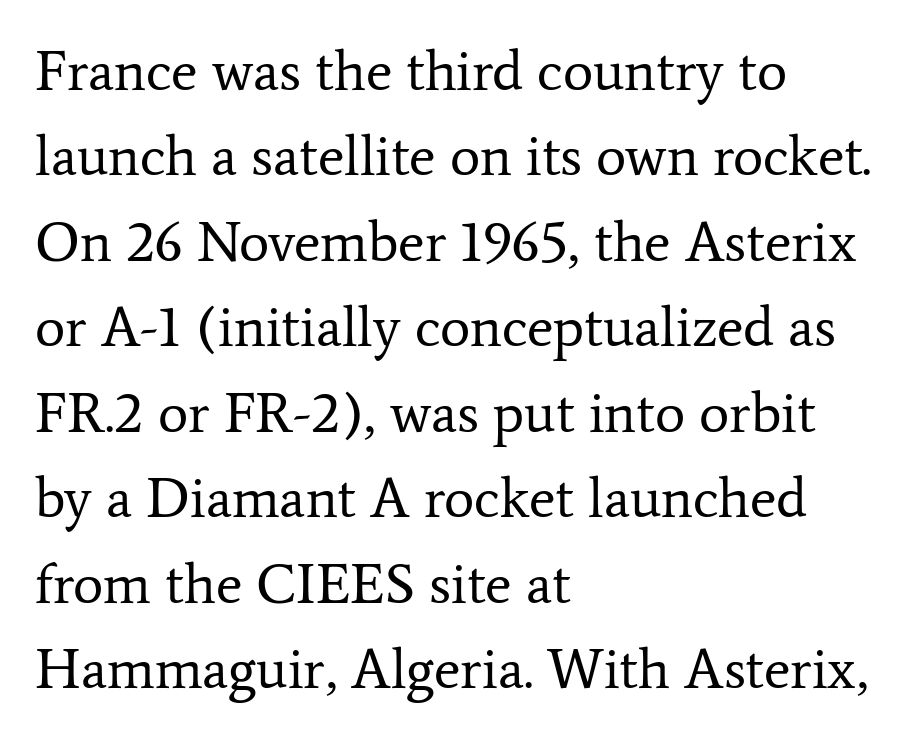
Note: serifs present on the glyphs. Successive baselines arrive at the customary interval. Visually the block forms a straight wall on the left and a jagged coastline on the right. The line texture is even and compact thanks to regular tracking.
